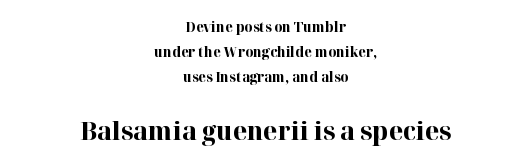
Q: Is the text bold? A: Yes.
Q: Is the text italic (slanted)? A: No, it is upright.
Q: Is the text underlined? A: No.
Q: How is the paragraph aligned? A: Centered.
Q: Is the spacing between letters normal or unusually wide? A: Normal.
Q: Which block of text is set in a larger size, the first (top) or the second (bottom)? A: The second (bottom) one.
